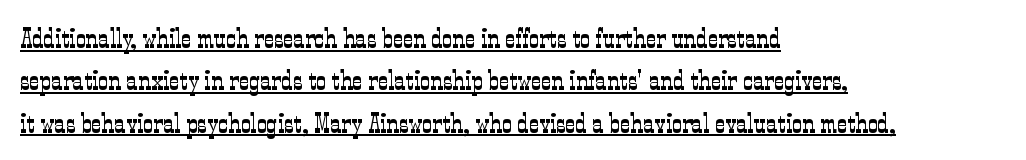
Q: Is the text bold? A: No.
Q: Is the text italic (slanted)? A: No, it is upright.
Q: Is the typeface a serif or a sans-serif typeface? A: Serif.
Q: Is the text underlined? A: Yes.
Q: How is the paragraph aligned? A: Left-aligned.
Q: Is the spacing between letters normal or unusually wide? A: Normal.
Q: Is the spacing between lines tight, normal or loose? A: Normal.
Q: Width (condensed, normal, or wide)? A: Condensed.
Q: Stroke contrast? A: Low.
Q: x-height? A: Medium.
Q: Monospaced? A: No.
